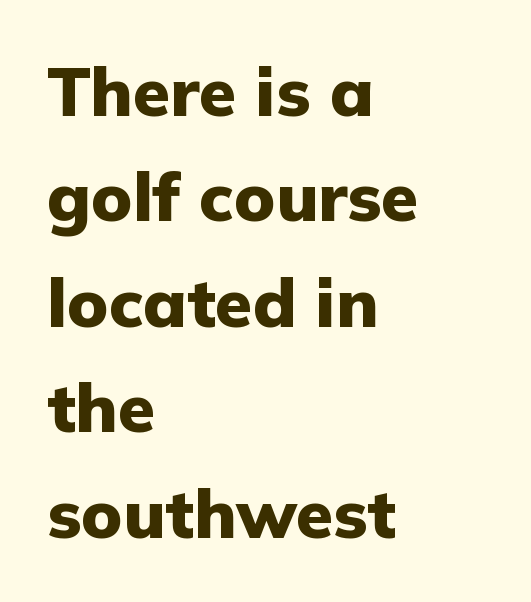
The image shows 68 px heavy sans-serif type, upright; set left-aligned, normal line spacing (1.55x), normal letter spacing, not underlined; low stroke contrast and a medium x-height.
